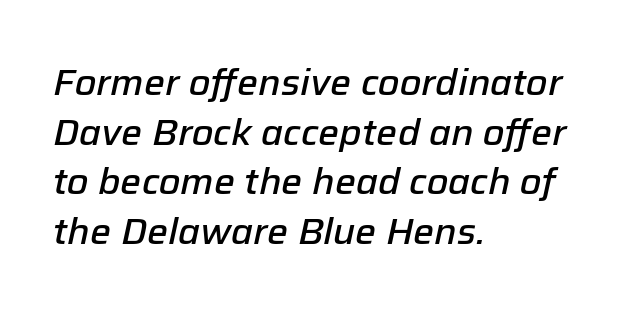
The image shows 37 px semibold type, italic (leaning right); set left-aligned, normal line spacing (1.34x), normal letter spacing, not underlined; low stroke contrast and a medium x-height.
